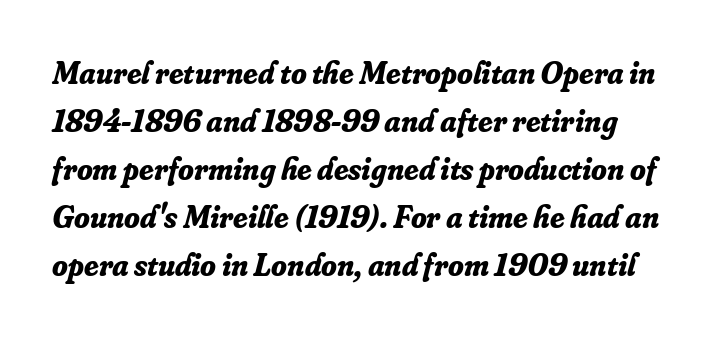
The image shows 32 px bold serif type, italic (leaning right); set normal line spacing (1.5x), normal letter spacing, not underlined; low stroke contrast and a small x-height.
